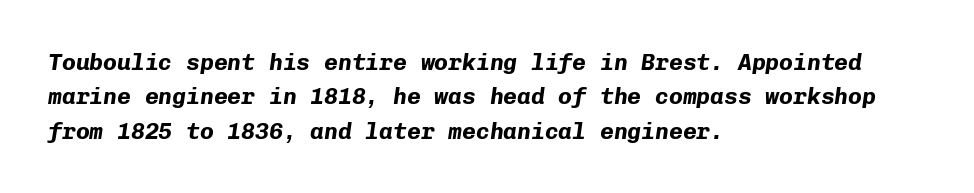
The specimen omits any rule beneath the text block's lines. Words appear dense and cohesive because spacing is normal. Notice how the stems are inclined rather than vertical — that's the hallmark of italics. A classic flush-left, rag-right setting is used for this passage. The strokes are fattened all the way to bold. The lines sit at an ordinary, default distance from one another.
